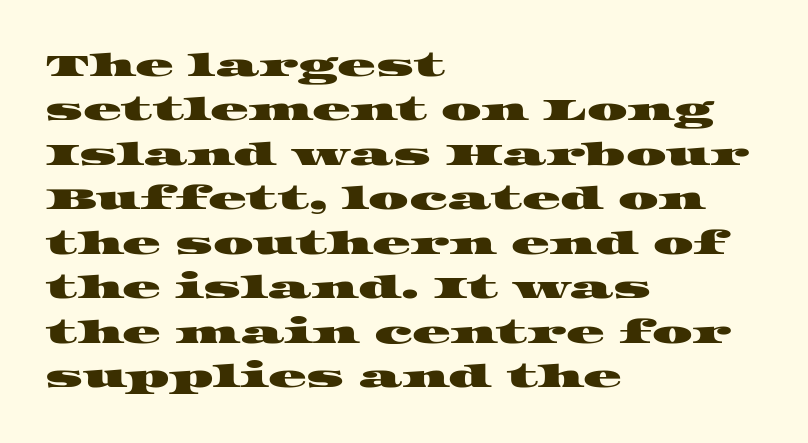
Check where the strokes stop: tiny serifs finish them off. Is the block centered? No — it sits flush against the left margin. Underlining? Definitely not there. Varying glyph widths throughout — classic text-font behaviour. Compared with typical body copy, the letter spacing here is the same.
